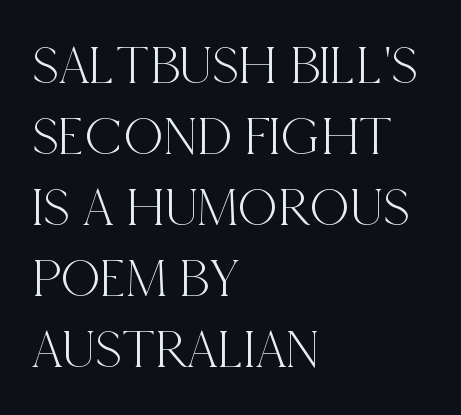
Q: Is the text italic (slanted)? A: No, it is upright.
Q: Is the typeface a serif or a sans-serif typeface? A: Serif.
Q: Is the text underlined? A: No.
Q: How is the paragraph aligned? A: Left-aligned.
Q: Is the spacing between letters normal or unusually wide? A: Normal.
Q: Is the spacing between lines tight, normal or loose? A: Normal.
Q: Width (condensed, normal, or wide)? A: Condensed.
Q: x-height? A: Large.
Q: Monospaced? A: No.
